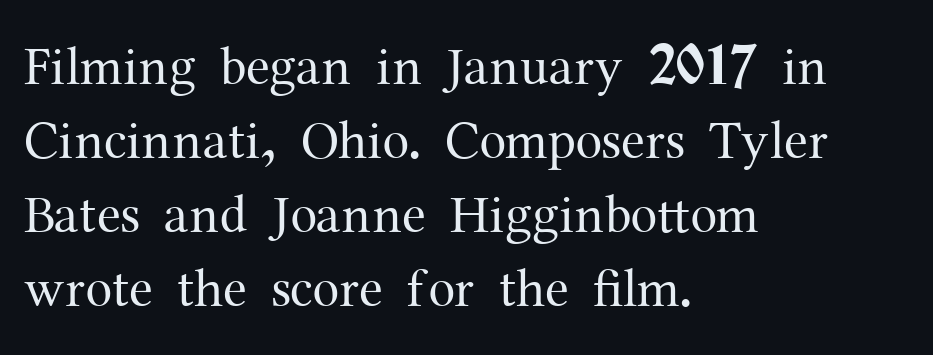
The image shows 54 px regular-weight serif type, upright; set left-aligned, normal line spacing (1.37x), normal letter spacing, not underlined; medium stroke contrast and a medium x-height.
